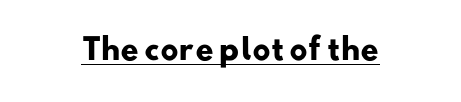
{"serif": "no", "bold": "yes", "weight": "heavy", "width": "normal", "stroke_contrast": "low", "x_height": "small", "monospaced": "no", "underline": "yes", "letter_spacing": "normal", "letter_spacing_em": 0.0, "glyph_px": 29}
